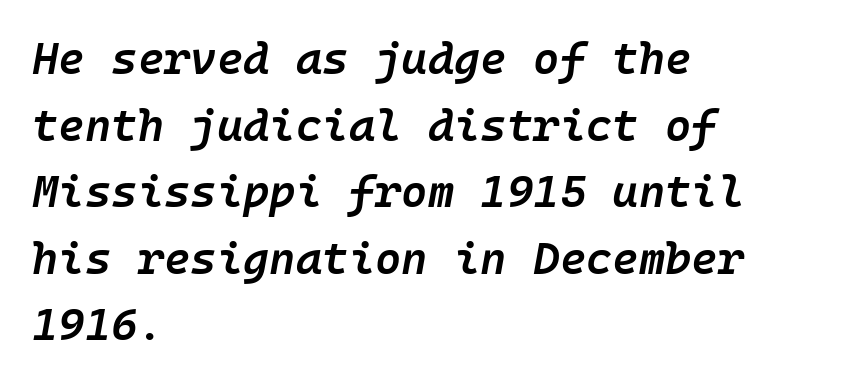
Q: Is the text bold? A: Semi-bold.
Q: Is the text italic (slanted)? A: Yes, it leans right by about 10 degrees.
Q: Is the text underlined? A: No.
Q: How is the paragraph aligned? A: Left-aligned.
Q: Is the spacing between letters normal or unusually wide? A: Normal.
Q: Is the spacing between lines tight, normal or loose? A: Normal.
Q: Width (condensed, normal, or wide)? A: Normal.
Q: Stroke contrast? A: Low.
Q: x-height? A: Medium.
